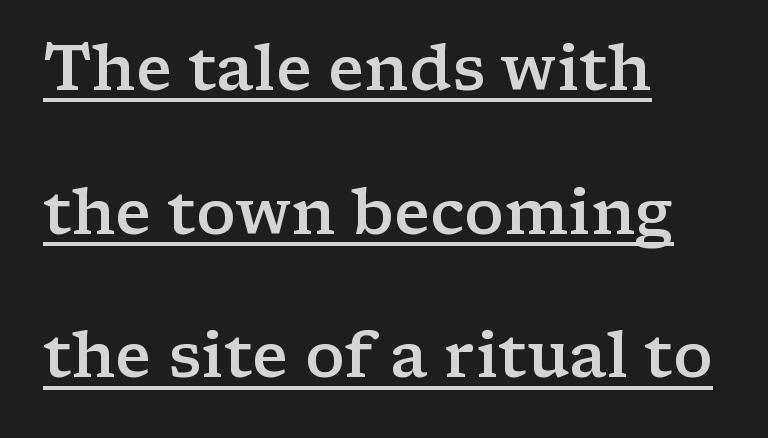
The typography opts for an upright posture over an oblique one. The type family on display is of the serif kind. Letter spacing: default. Typeset ragged right — the left edge is the straight one. The font is running at a semibold setting, under full bold.
